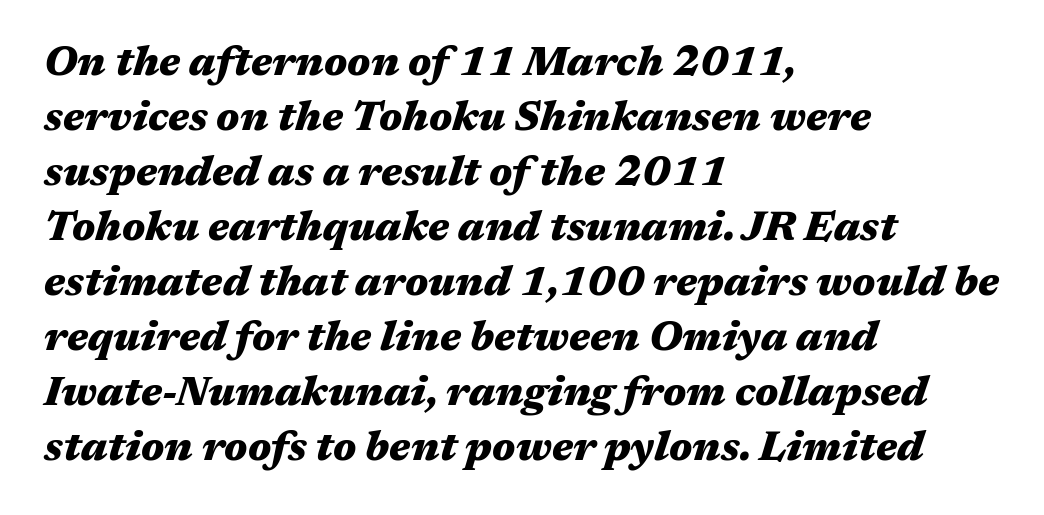
Q: Is the text bold? A: Yes.
Q: Is the text italic (slanted)? A: Yes, it leans right by about 17 degrees.
Q: Is the text underlined? A: No.
Q: How is the paragraph aligned? A: Left-aligned.
Q: Is the spacing between letters normal or unusually wide? A: Normal.
Q: Is the spacing between lines tight, normal or loose? A: Normal.
Q: Width (condensed, normal, or wide)? A: Wide.
Q: Stroke contrast? A: Medium.
Q: x-height? A: Medium.
Q: Monospaced? A: No.
